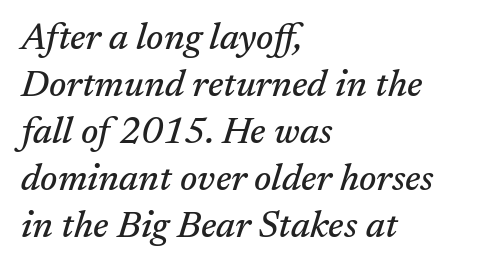
The image shows 37 px serif type, italic (leaning right); set left-aligned, normal line spacing (1.27x), normal letter spacing, not underlined; medium stroke contrast and a medium x-height.
